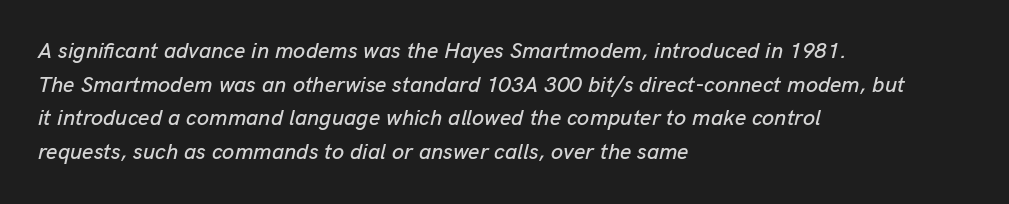
Q: Is the text italic (slanted)? A: Yes, it leans right by about 13 degrees.
Q: Is the text underlined? A: No.
Q: How is the paragraph aligned? A: Left-aligned.
Q: Is the spacing between letters normal or unusually wide? A: Normal.
Q: Is the spacing between lines tight, normal or loose? A: Normal.
